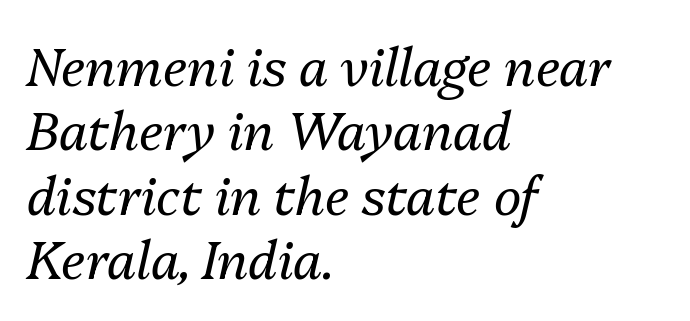
If you drew a ruler down the left edge, every line would touch it. Words appear dense and cohesive because spacing is normal. Do the characters align in a grid? No, the font is proportional. Weight class: somewhere from thin through regular. Descenders are the only things crossing below the line. There's an unmistakable incline to the writing here.
